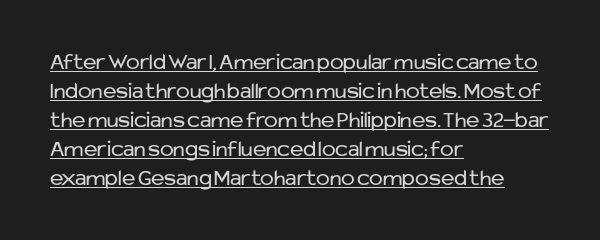
A roman cut, with each character standing at attention. The gaps between neighbouring characters are ordinary and unremarkable. These lines sit exactly where default settings would place them. Is the block centered? No — it sits flush against the left margin. Is the stroke heavy? The answer is a plain regular-or-lighter. A rule runs beneath these lines of type.
